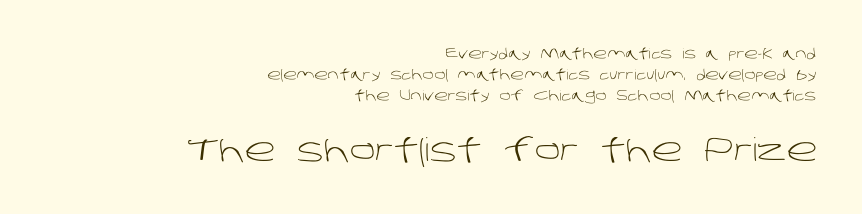
Q: Is the text bold? A: No.
Q: Is the typeface a serif or a sans-serif typeface? A: Sans-serif.
Q: Is the text underlined? A: No.
Q: How is the paragraph aligned? A: Right-aligned.
Q: Is the spacing between letters normal or unusually wide? A: Normal.
Q: Is the spacing between lines tight, normal or loose? A: Normal.
Q: Which block of text is set in a larger size, the first (top) or the second (bottom)? A: The second (bottom) one.
Q: Width (condensed, normal, or wide)? A: Normal.
Q: Stroke contrast? A: Low.
Q: x-height? A: Large.
Q: Monospaced? A: No.
